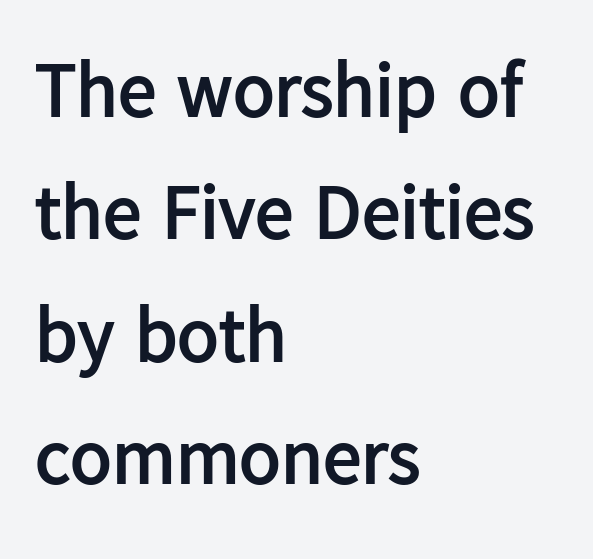
Q: Is the text bold? A: Yes.
Q: Is the text italic (slanted)? A: No, it is upright.
Q: Is the typeface a serif or a sans-serif typeface? A: Sans-serif.
Q: Is the text underlined? A: No.
Q: How is the paragraph aligned? A: Left-aligned.
Q: Is the spacing between letters normal or unusually wide? A: Normal.
Q: Is the spacing between lines tight, normal or loose? A: Normal.
Q: Width (condensed, normal, or wide)? A: Normal.
Q: Stroke contrast? A: Low.
Q: x-height? A: Medium.
Q: Monospaced? A: No.
